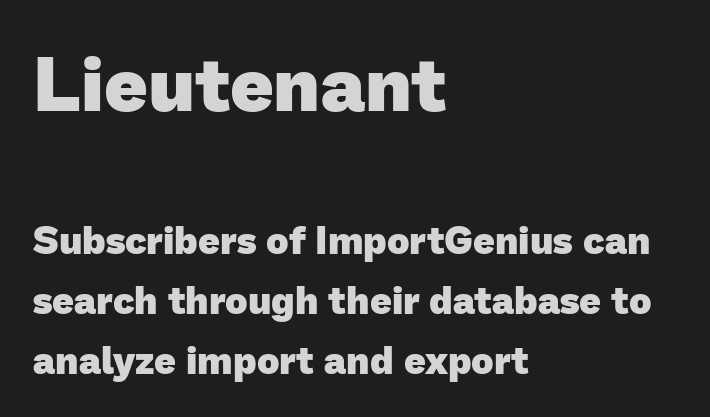
Q: Is the text bold? A: Yes.
Q: Is the typeface a serif or a sans-serif typeface? A: Sans-serif.
Q: Is the text underlined? A: No.
Q: How is the paragraph aligned? A: Left-aligned.
Q: Is the spacing between letters normal or unusually wide? A: Normal.
Q: Is the spacing between lines tight, normal or loose? A: Normal.
Q: Which block of text is set in a larger size, the first (top) or the second (bottom)? A: The first (top) one.
Q: Width (condensed, normal, or wide)? A: Normal.
Q: Stroke contrast? A: Low.
Q: x-height? A: Medium.
Q: Monospaced? A: No.
